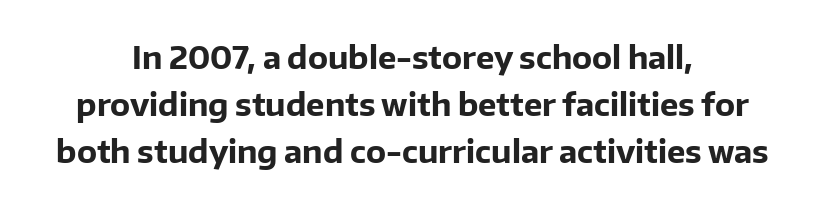
{"serif": "no", "italic": "no", "bold": "yes", "weight": "bold", "width": "normal", "stroke_contrast": "low", "x_height": "medium", "monospaced": "no", "underline": "no", "align": "center", "line_spacing": "normal", "line_spacing_ratio": 1.52, "letter_spacing": "normal", "letter_spacing_em": 0.0, "glyph_px": 31}
